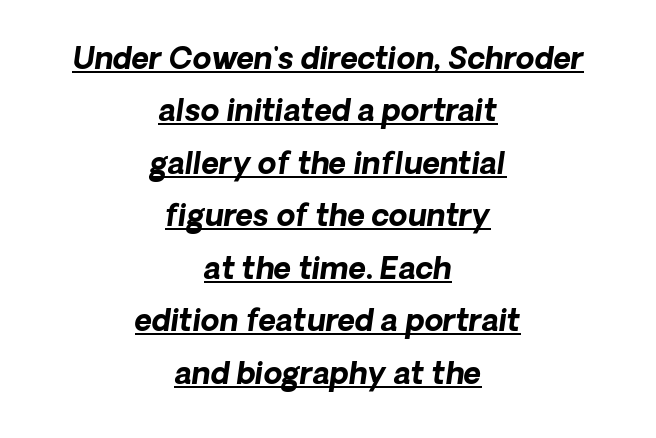
Q: Is the text bold? A: Yes.
Q: Is the text italic (slanted)? A: Yes, it leans right by about 8 degrees.
Q: Is the text underlined? A: Yes.
Q: How is the paragraph aligned? A: Centered.
Q: Is the spacing between letters normal or unusually wide? A: Normal.
Q: Width (condensed, normal, or wide)? A: Normal.
Q: Stroke contrast? A: Low.
Q: x-height? A: Medium.
Q: Monospaced? A: No.
